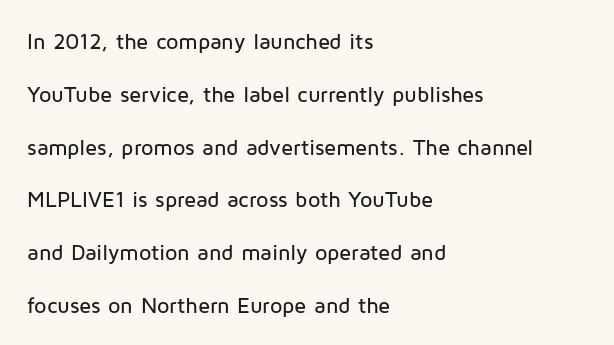
{"italic": "no", "underline": "no", "align": "left", "line_spacing": "loose", "line_spacing_ratio": 2.4, "letter_spacing": "normal", "letter_spacing_em": 0.0, "glyph_px": 22}
